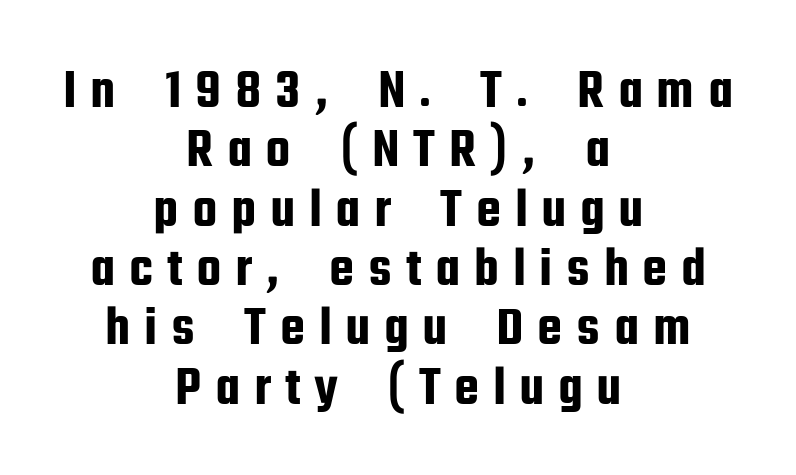
The image shows 56 px condensed sans-serif type, upright; set centered, tight line spacing (1.06x), unusually wide letter spacing (+0.24 em), not underlined; low stroke contrast and a medium x-height.
